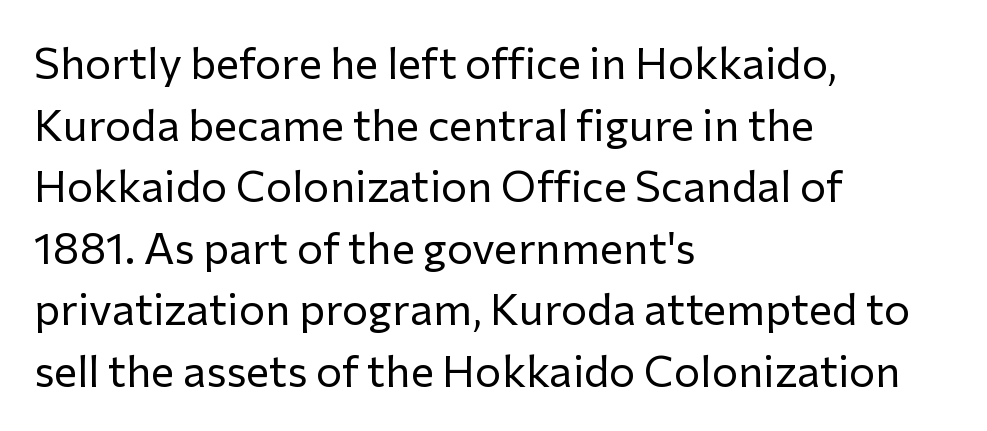
The line texture is even and compact thanks to regular tracking. Ink coverage per letter is moderate at most. This sample keeps an unexceptional amount of space between lines. Type style note: lacks serifs. Line beginnings align vertically; line endings do not.
